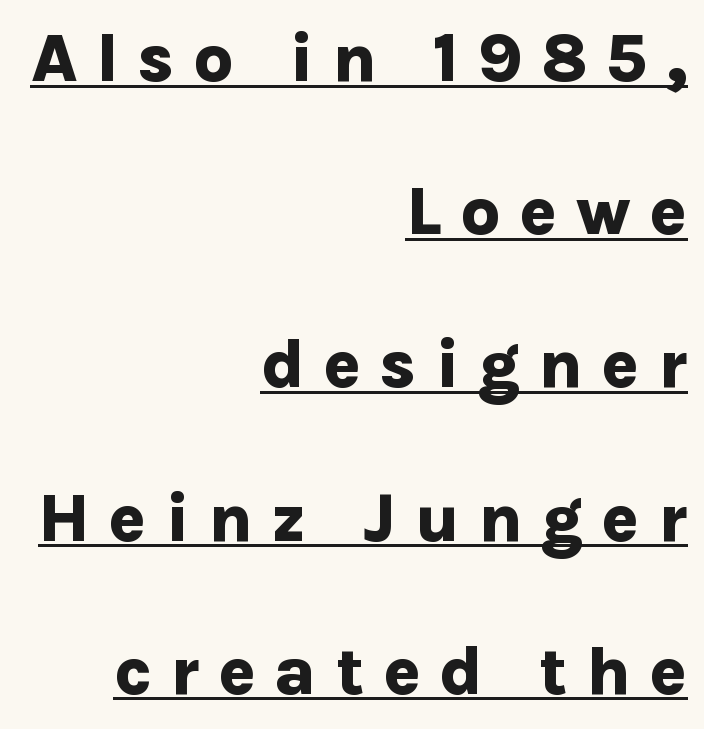
{"serif": "no", "italic": "no", "bold": "yes", "weight": "bold", "width": "normal", "stroke_contrast": "low", "x_height": "medium", "monospaced": "no", "underline": "yes", "align": "right", "line_spacing": "loose", "line_spacing_ratio": 2.22, "letter_spacing": "wide", "letter_spacing_em": 0.27, "glyph_px": 69}
